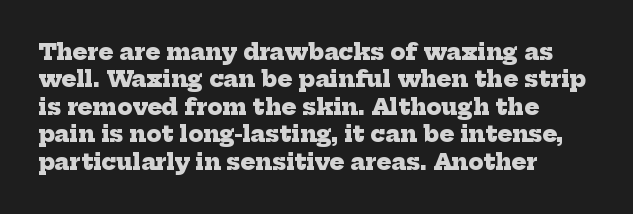
The lines sit at an ordinary, default distance from one another. Has an underline been added? It has not. As a designer I'd log this as weight 700, bold. Reading down the block, your eye returns to a fixed left position each line. Nobody touched the tracking dial on this one.
